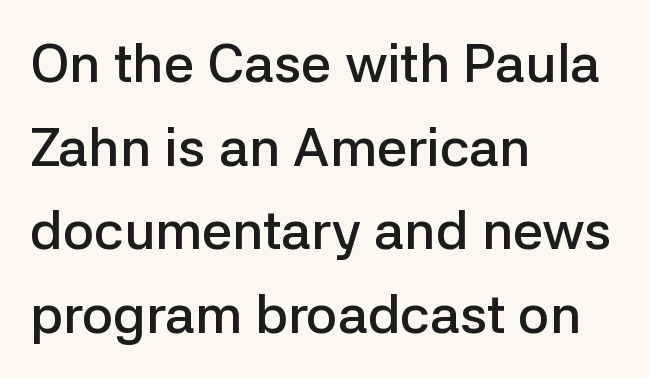
Upright lettering throughout. Grotesque or geometric, the face here clearly has no serifs. You could not count columns in this text — the font is proportionally spaced. Regular leading.
